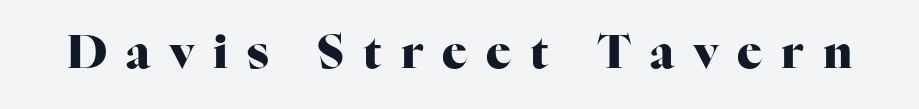
Unmarked baselines from the first word to the last. If you drew a line through each stem, it would be perfectly vertical. Unlike a clean sans, this face finishes its strokes with serifs. This is heavy type, rendered in bold. These lines have a slow, spaced-out rhythm from letter to letter. The letters advance in unequal steps, a hallmark of proportional type.
